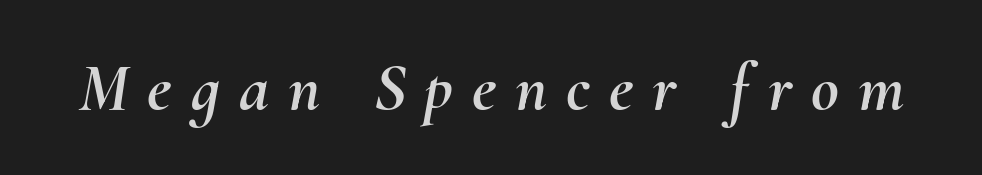
Glance below the letters and you will spot only blank space. Tracking here is generous; glyphs stand well apart from one another. Observe the lean: these are italic letterforms. Think of a printed novel: that variable character pitch is what you see here.
